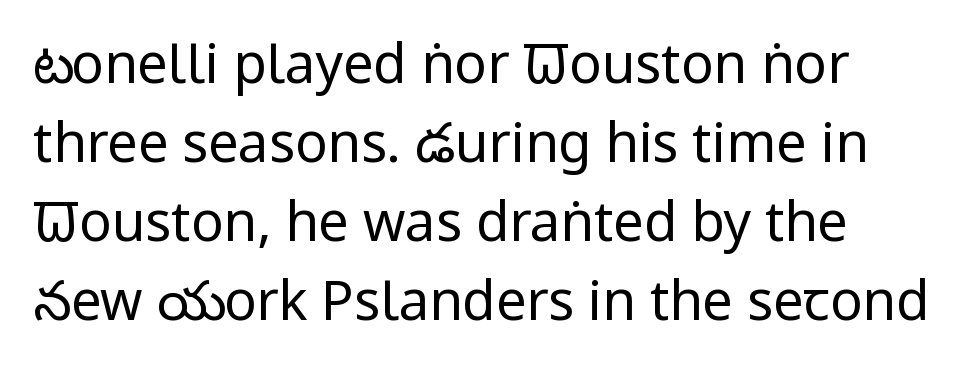
Q: Is the text bold? A: No.
Q: Is the text italic (slanted)? A: No, it is upright.
Q: Is the typeface a serif or a sans-serif typeface? A: Sans-serif.
Q: Is the text underlined? A: No.
Q: Is the spacing between letters normal or unusually wide? A: Normal.
Q: Is the spacing between lines tight, normal or loose? A: Normal.
Q: Width (condensed, normal, or wide)? A: Condensed.
Q: Stroke contrast? A: Low.
Q: x-height? A: Large.
Q: Monospaced? A: No.
